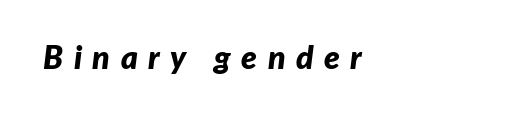
{"italic": "yes", "lean": "right", "slant_degrees": 7, "bold": "yes", "weight": "bold", "width": "normal", "stroke_contrast": "low", "x_height": "medium", "monospaced": "no", "underline": "no", "letter_spacing": "wide", "letter_spacing_em": 0.33, "glyph_px": 32}
